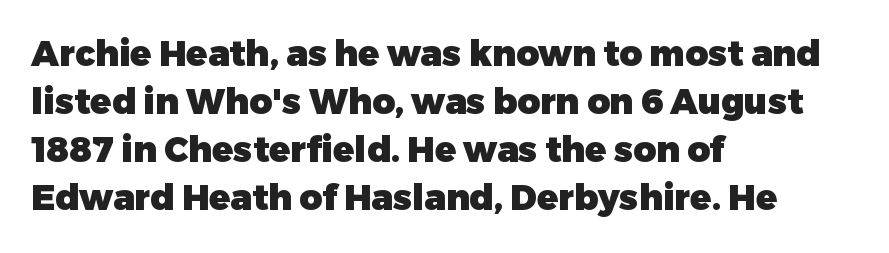
Classification — sans serif. The typesetting leans heavy: a genuine bold. The letters stand straight up with perfectly vertical stems. The specimen omits any rule beneath the text block's lines. Is the block centered? No — it sits flush against the left margin. Is there much room between lines? A standard amount, neither cramped nor airy.
